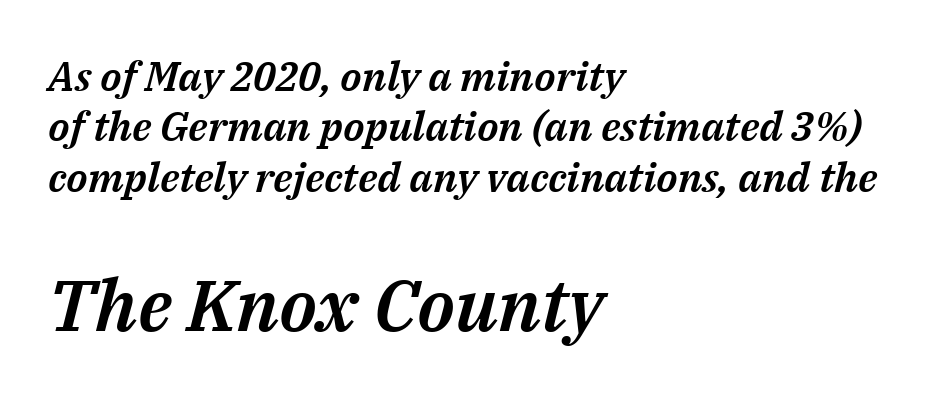
Q: Is the text italic (slanted)? A: Yes, it leans right by about 14 degrees.
Q: Is the text underlined? A: No.
Q: How is the paragraph aligned? A: Left-aligned.
Q: Is the spacing between letters normal or unusually wide? A: Normal.
Q: Which block of text is set in a larger size, the first (top) or the second (bottom)? A: The second (bottom) one.
Q: Width (condensed, normal, or wide)? A: Normal.
Q: Stroke contrast? A: Medium.
Q: x-height? A: Medium.
Q: Monospaced? A: No.
